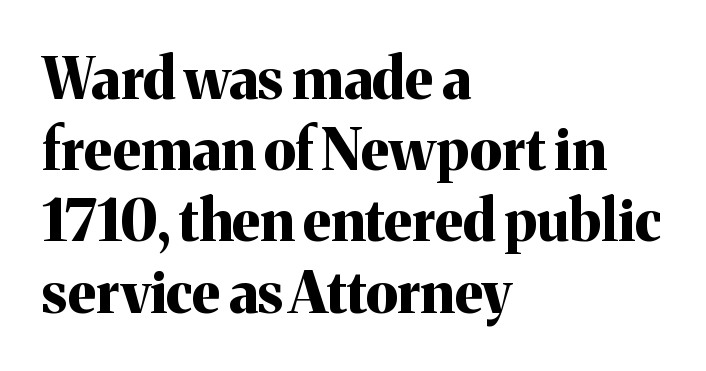
The rendering uses a bold face; every stroke is thick and dark. These lines are rendered in a variable-pitch font. Ascenders rise straight up at ninety degrees. Just letters on the line, the space beneath them empty. In terms of letterform style, serifs are clearly present.
